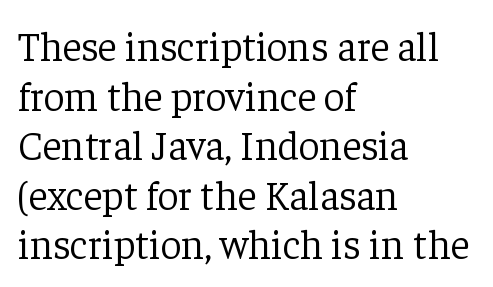
Q: Is the text bold? A: No.
Q: Is the text italic (slanted)? A: No, it is upright.
Q: Is the typeface a serif or a sans-serif typeface? A: Serif.
Q: Is the text underlined? A: No.
Q: How is the paragraph aligned? A: Left-aligned.
Q: Is the spacing between letters normal or unusually wide? A: Normal.
Q: Width (condensed, normal, or wide)? A: Normal.
Q: Stroke contrast? A: Low.
Q: x-height? A: Medium.
Q: Monospaced? A: No.
